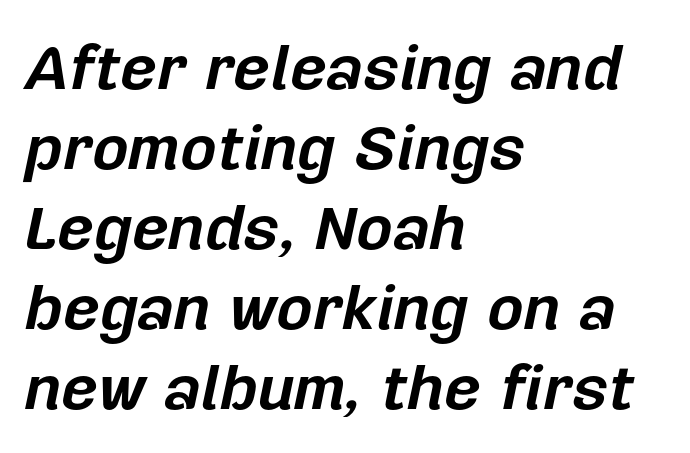
{"italic": "yes", "lean": "right", "slant_degrees": 12, "bold": "yes", "weight": "bold", "width": "normal", "stroke_contrast": "low", "x_height": "medium", "monospaced": "no", "underline": "no", "align": "left", "line_spacing": "normal", "line_spacing_ratio": 1.27, "letter_spacing": "normal", "letter_spacing_em": 0.0, "glyph_px": 63}
